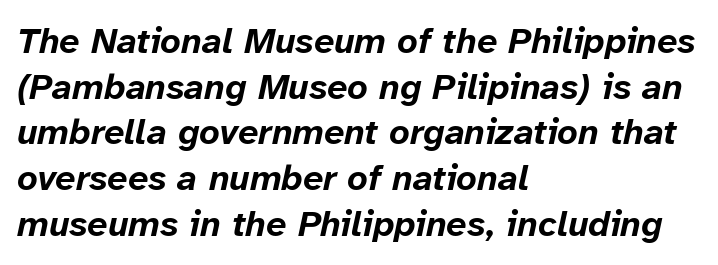
The rendering applies a slant to the glyphs. How heavy is the stroke? Heavy — this is a bold. Words float on clear page, feet unadorned. Left-aligned paragraph, ragged on the right. Character widths vary here, with narrow letters taking less room than wide ones. Vertical spacing — default.
